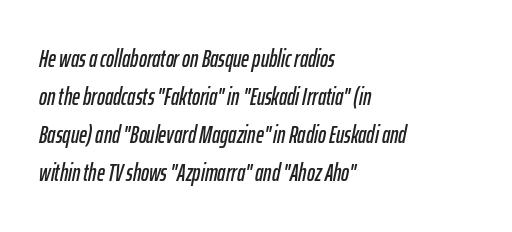
Q: Is the text italic (slanted)? A: Yes, it leans right by about 12 degrees.
Q: Is the text underlined? A: No.
Q: How is the paragraph aligned? A: Left-aligned.
Q: Is the spacing between letters normal or unusually wide? A: Normal.
Q: Is the spacing between lines tight, normal or loose? A: Normal.
